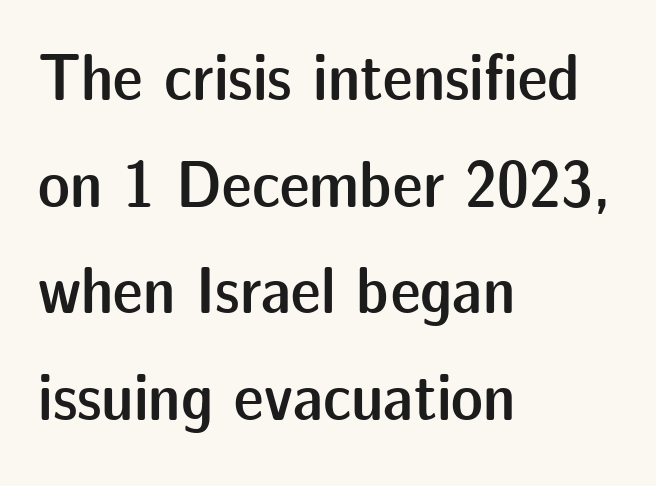
The image shows 67 px semibold sans-serif type, upright; set left-aligned, normal line spacing (1.59x), normal letter spacing, not underlined; low stroke contrast and a medium x-height.
